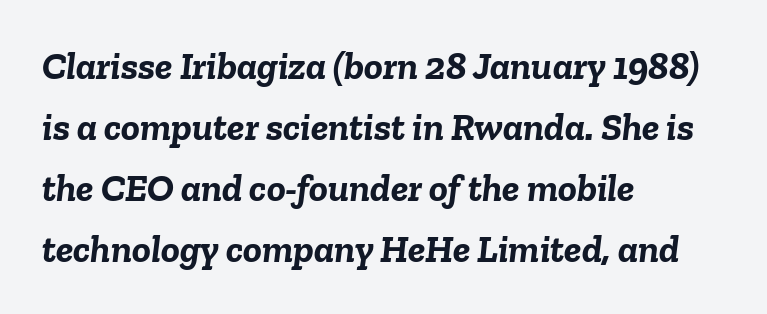
Q: Is the text bold? A: Yes.
Q: Is the text italic (slanted)? A: Yes, it leans right by about 6 degrees.
Q: Is the text underlined? A: No.
Q: How is the paragraph aligned? A: Left-aligned.
Q: Is the spacing between letters normal or unusually wide? A: Normal.
Q: Is the spacing between lines tight, normal or loose? A: Normal.
Q: Width (condensed, normal, or wide)? A: Normal.
Q: Stroke contrast? A: Low.
Q: x-height? A: Medium.
Q: Monospaced? A: No.
